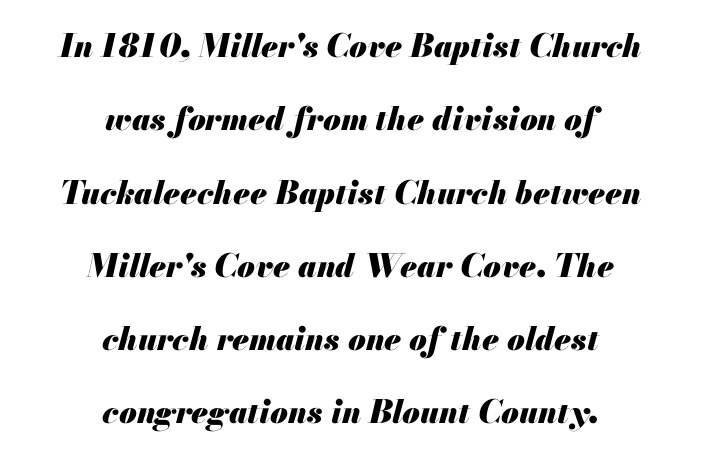
An italicized treatment has been applied to the whole sample. Check the space under the baseline: it is left empty. Each letter keeps its own natural width here, so spacing adapts to shape. This rendering leaves character spacing at its baseline value.
